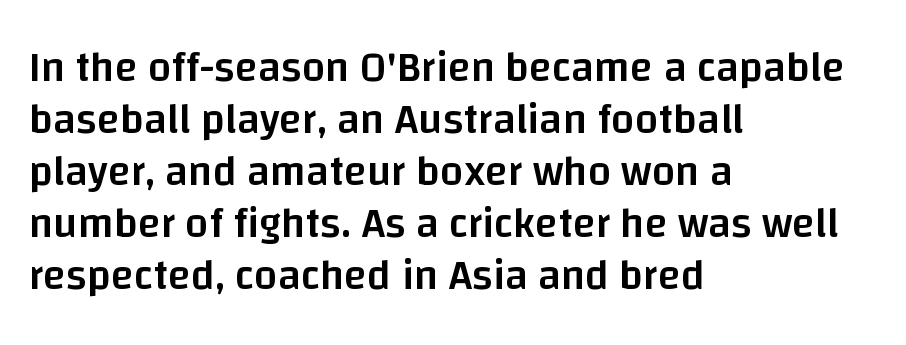
Q: Is the text bold? A: Semi-bold.
Q: Is the text italic (slanted)? A: No, it is upright.
Q: Is the typeface a serif or a sans-serif typeface? A: Sans-serif.
Q: Is the text underlined? A: No.
Q: How is the paragraph aligned? A: Left-aligned.
Q: Is the spacing between letters normal or unusually wide? A: Normal.
Q: Width (condensed, normal, or wide)? A: Normal.
Q: Stroke contrast? A: Low.
Q: x-height? A: Large.
Q: Monospaced? A: No.
